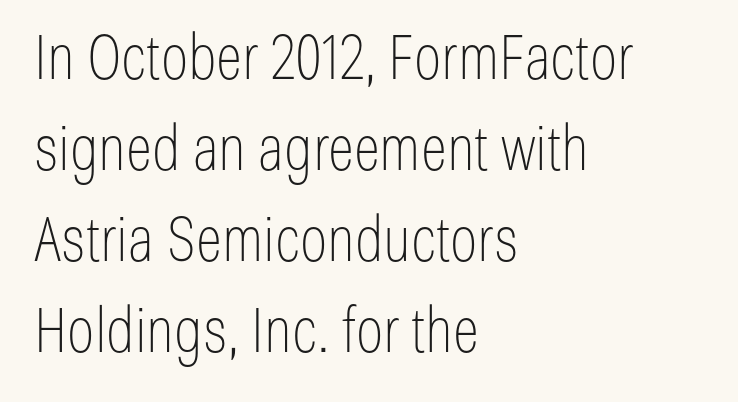
{"serif": "no", "italic": "no", "bold": "no", "weight": "thin", "width": "condensed", "stroke_contrast": "low", "x_height": "medium", "monospaced": "no", "underline": "no", "align": "left", "line_spacing": "normal", "line_spacing_ratio": 1.47, "letter_spacing": "normal", "letter_spacing_em": 0.0, "glyph_px": 62}
